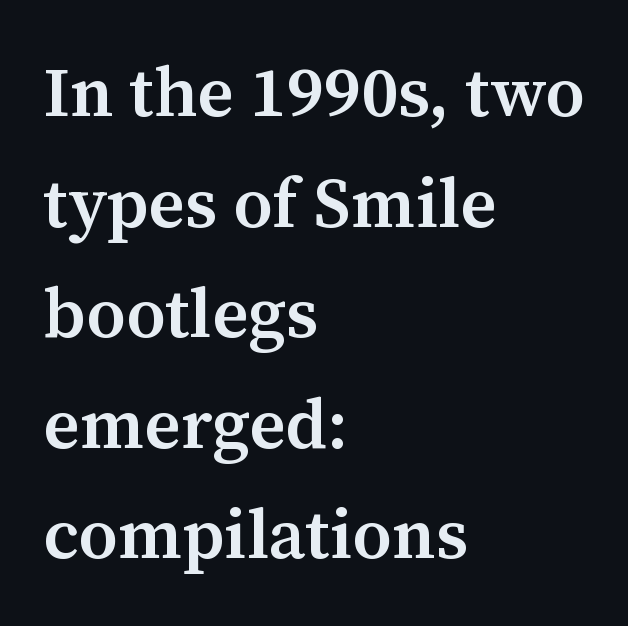
Honestly, the row spacing looks completely unremarkable. A semibold gives these letters moderate extra thickness, short of bold. These lines are rendered in a variable-pitch font. Students, note that the glyphs here touch the page at normal intervals. All the whitespace from short lines collects on the right. Honestly, there is no underline to notice here at all.
